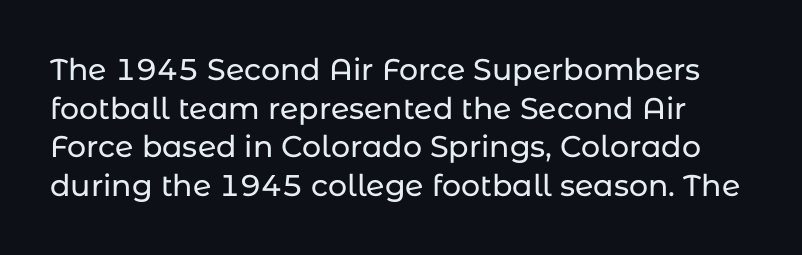
{"serif": "no", "italic": "no", "width": "normal", "stroke_contrast": "low", "x_height": "medium", "monospaced": "no", "underline": "no", "line_spacing": "normal", "line_spacing_ratio": 1.29, "letter_spacing": "normal", "letter_spacing_em": 0.0, "glyph_px": 30}
